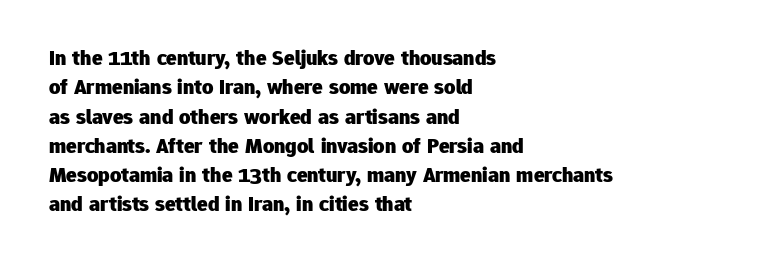
Q: Is the text bold? A: Yes.
Q: Is the text italic (slanted)? A: No, it is upright.
Q: Is the text underlined? A: No.
Q: How is the paragraph aligned? A: Left-aligned.
Q: Is the spacing between letters normal or unusually wide? A: Normal.
Q: Is the spacing between lines tight, normal or loose? A: Normal.
